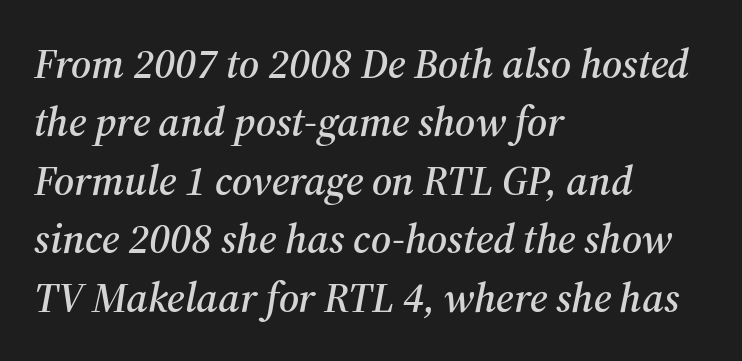
The passage shown is typed in a proportional face where columns would drift. Posture: slanted. Notice how the passage keeps a crisp vertical edge on the left only. Decoration check: the copy has no underline. Observe the ordinary spacing: letters are neighbours, not strangers.
